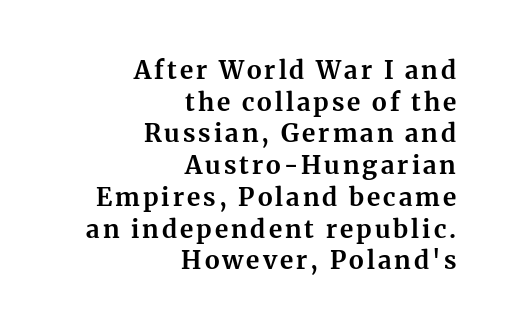
Q: Is the text bold? A: Yes.
Q: Is the text italic (slanted)? A: No, it is upright.
Q: Is the text underlined? A: No.
Q: How is the paragraph aligned? A: Right-aligned.
Q: Is the spacing between lines tight, normal or loose? A: Normal.
